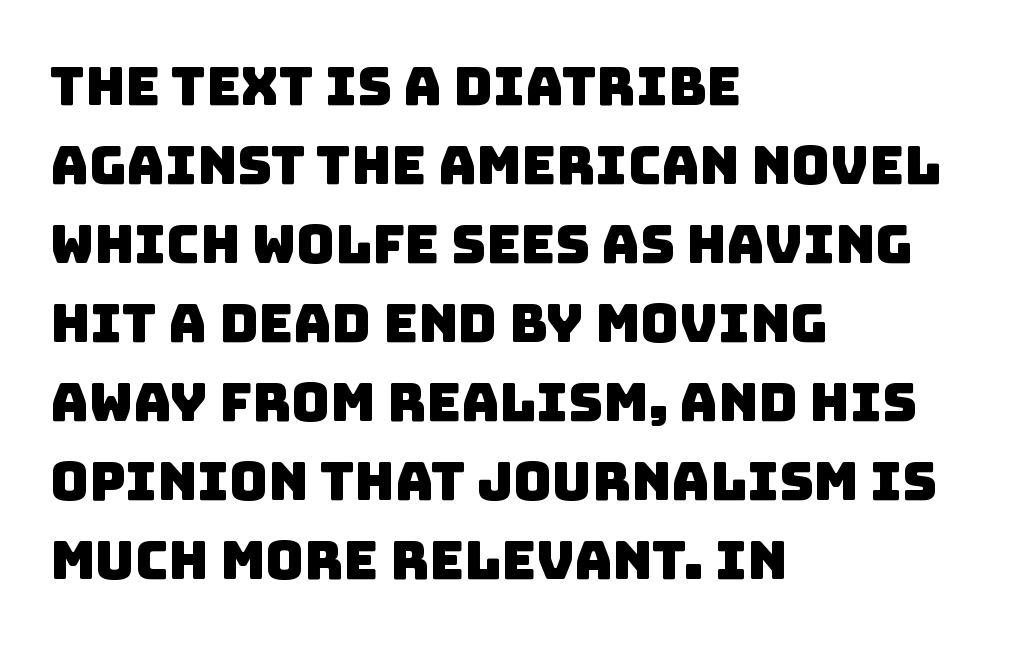
Decoration check: the copy has no underline. Proportional: the letters do not fall into vertical columns. No feet cap the strokes, marking this as sans-serif type. The space between consecutive lines is moderate.
